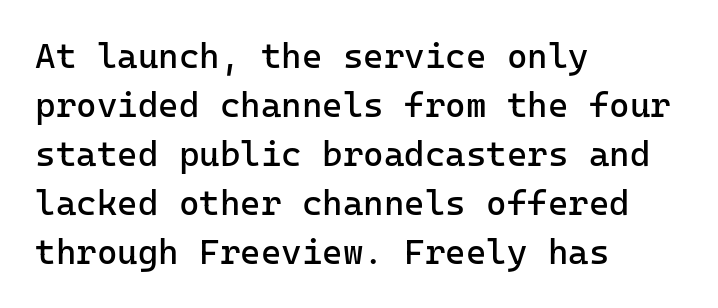
Q: Is the text bold? A: No.
Q: Is the text italic (slanted)? A: No, it is upright.
Q: Is the typeface a serif or a sans-serif typeface? A: Sans-serif.
Q: Is the text underlined? A: No.
Q: How is the paragraph aligned? A: Left-aligned.
Q: Is the spacing between letters normal or unusually wide? A: Normal.
Q: Is the spacing between lines tight, normal or loose? A: Normal.
Q: Width (condensed, normal, or wide)? A: Normal.
Q: Stroke contrast? A: Low.
Q: x-height? A: Medium.
Q: Monospaced? A: Yes.
